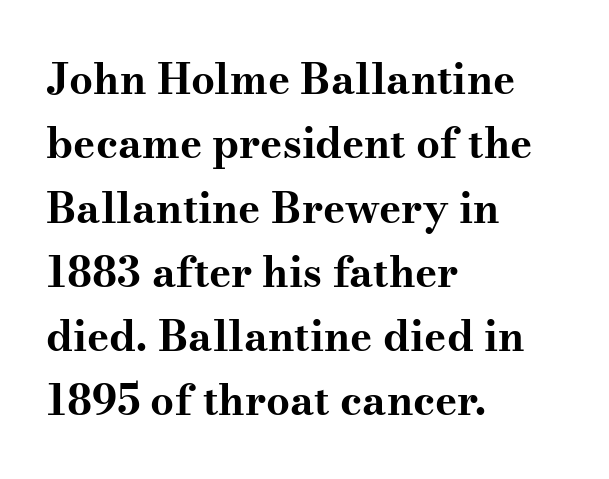
Typesetter's note: full bold, strokes at maximum text heaviness. Characters follow at the spacing the type designer built in. Horizontally, the lines are justified to the leading edge only. Lines of text with bare space underneath. The lettering holds an erect, upright posture throughout. The block of text has a typical density, with ordinary space between rows.
